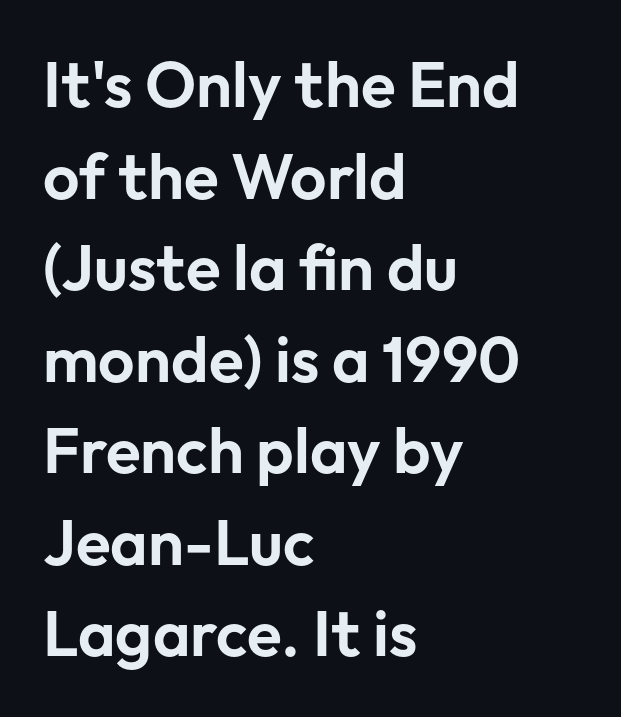
Q: Is the text italic (slanted)? A: No, it is upright.
Q: Is the typeface a serif or a sans-serif typeface? A: Sans-serif.
Q: Is the text underlined? A: No.
Q: How is the paragraph aligned? A: Left-aligned.
Q: Is the spacing between letters normal or unusually wide? A: Normal.
Q: Is the spacing between lines tight, normal or loose? A: Normal.
Q: Width (condensed, normal, or wide)? A: Normal.
Q: Stroke contrast? A: Low.
Q: x-height? A: Medium.
Q: Monospaced? A: No.
